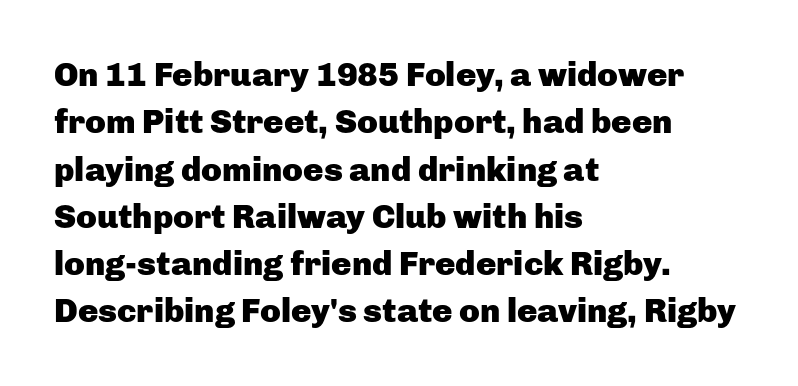
{"serif": "no", "italic": "no", "bold": "yes", "weight": "heavy", "width": "normal", "stroke_contrast": "low", "x_height": "medium", "monospaced": "no", "underline": "no", "align": "left", "line_spacing": "normal", "line_spacing_ratio": 1.39, "letter_spacing": "normal", "letter_spacing_em": 0.0, "glyph_px": 34}
